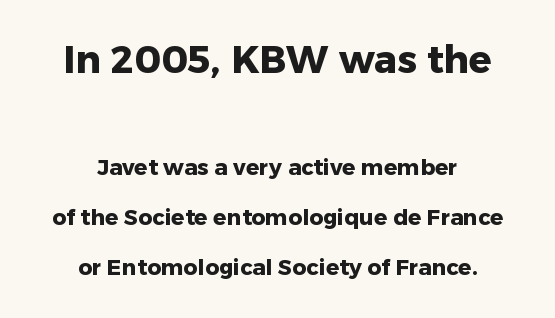
Q: Is the text bold? A: Yes.
Q: Is the text italic (slanted)? A: No, it is upright.
Q: Is the typeface a serif or a sans-serif typeface? A: Sans-serif.
Q: Is the text underlined? A: No.
Q: How is the paragraph aligned? A: Centered.
Q: Is the spacing between letters normal or unusually wide? A: Normal.
Q: Is the spacing between lines tight, normal or loose? A: Loose.
Q: Which block of text is set in a larger size, the first (top) or the second (bottom)? A: The first (top) one.
Q: Width (condensed, normal, or wide)? A: Normal.
Q: Stroke contrast? A: Low.
Q: x-height? A: Medium.
Q: Monospaced? A: No.
